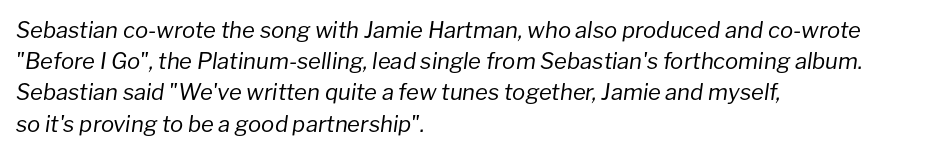
{"italic": "yes", "lean": "right", "slant_degrees": 8, "bold": "no", "underline": "no", "align": "left", "line_spacing": "normal", "line_spacing_ratio": 1.42, "letter_spacing": "normal", "letter_spacing_em": 0.0, "glyph_px": 22}
